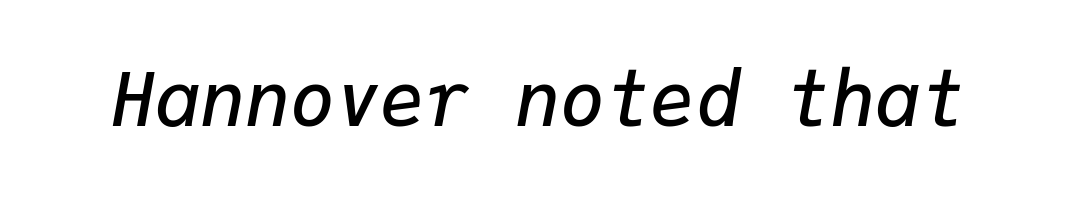
The image shows 75 px semibold type, italic (leaning right), monospaced; set normal letter spacing, not underlined; low stroke contrast and a medium x-height.
